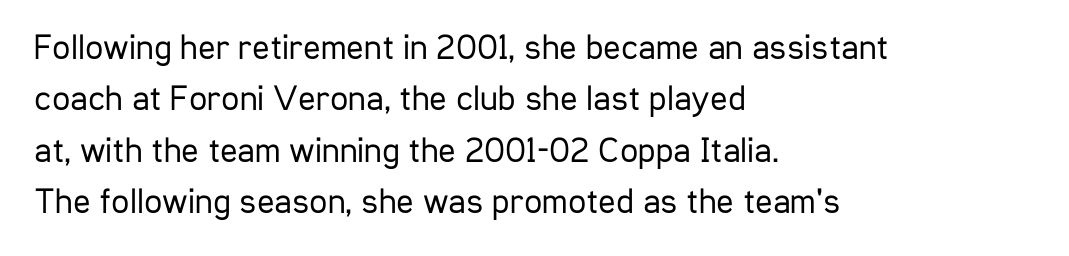
Standard letterfit; no display-style spreading of the glyphs. It's the straight-up-and-down kind of type. Serifs: no, the terminals of the letterforms are clean. Does the copy run flush right? No — it runs flush left.
